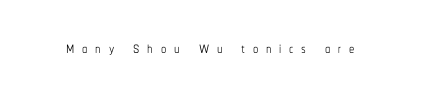
Q: Is the text bold? A: No.
Q: Is the text italic (slanted)? A: No, it is upright.
Q: Is the text underlined? A: No.
Q: Is the spacing between letters normal or unusually wide? A: Unusually wide.
